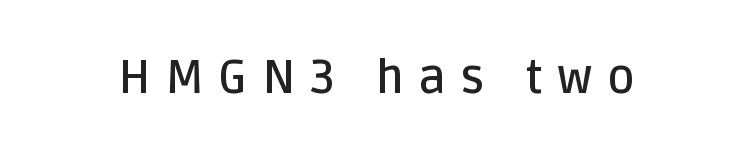
{"serif": "no", "italic": "no", "bold": "semi", "weight": "semibold", "width": "normal", "stroke_contrast": "low", "x_height": "large", "monospaced": "no", "underline": "no", "letter_spacing": "wide", "letter_spacing_em": 0.31, "glyph_px": 47}
